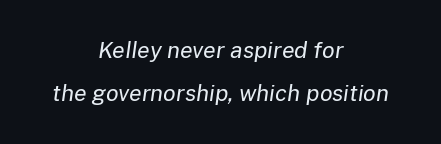
The image shows 23 px text type, italic (leaning right); set centered, line spacing 1.89x, normal letter spacing, not underlined.
